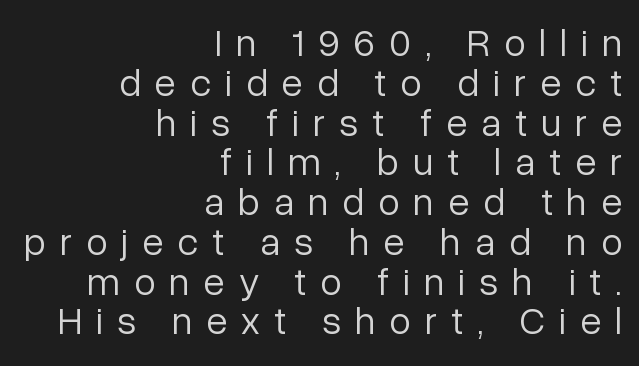
The image shows 39 px light sans-serif type, upright; set right-aligned, tight line spacing (1.02x), unusually wide letter spacing (+0.36 em), not underlined; low stroke contrast and a medium x-height.
